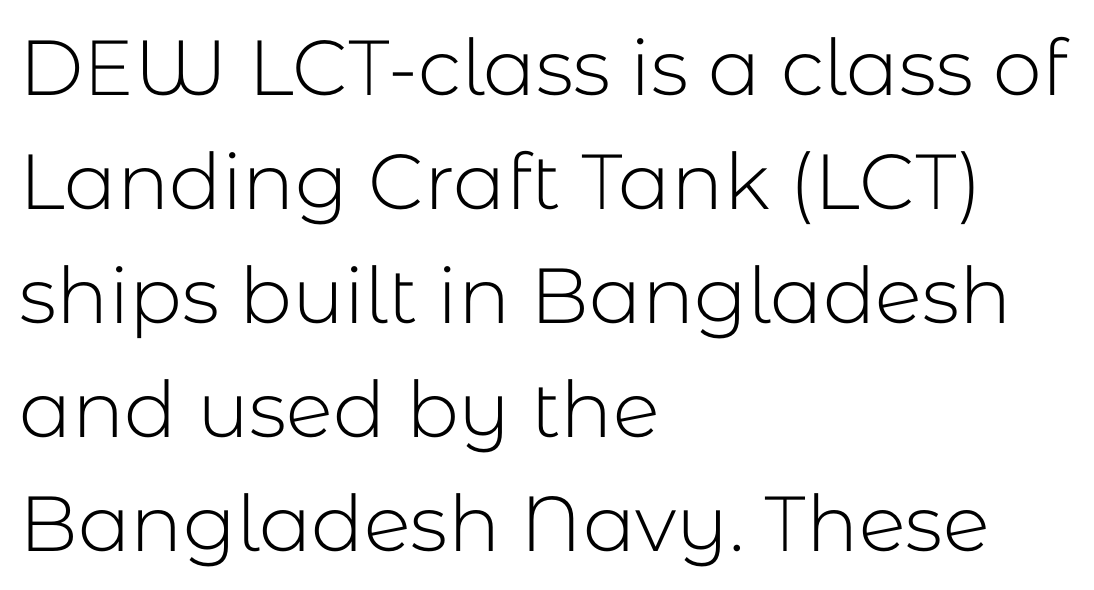
{"serif": "no", "italic": "no", "bold": "no", "weight": "light", "width": "normal", "stroke_contrast": "low", "x_height": "medium", "monospaced": "no", "underline": "no", "align": "left", "line_spacing": "normal", "line_spacing_ratio": 1.46, "letter_spacing": "normal", "letter_spacing_em": 0.0, "glyph_px": 78}
